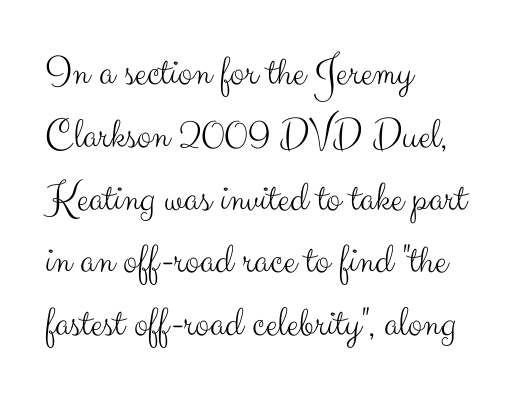
Q: Is the text bold? A: No.
Q: Is the text italic (slanted)? A: Yes.
Q: Is the typeface a serif or a sans-serif typeface? A: Sans-serif.
Q: Is the text underlined? A: No.
Q: How is the paragraph aligned? A: Left-aligned.
Q: Is the spacing between letters normal or unusually wide? A: Normal.
Q: Is the spacing between lines tight, normal or loose? A: Normal.
Q: Width (condensed, normal, or wide)? A: Normal.
Q: Stroke contrast? A: Medium.
Q: x-height? A: Small.
Q: Monospaced? A: No.
